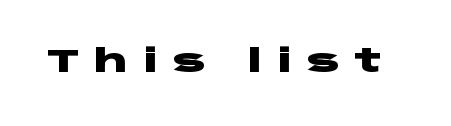
The image shows 32 px heavy, wide sans-serif type, upright; set unusually wide letter spacing (+0.44 em), not underlined; low stroke contrast and a large x-height.
